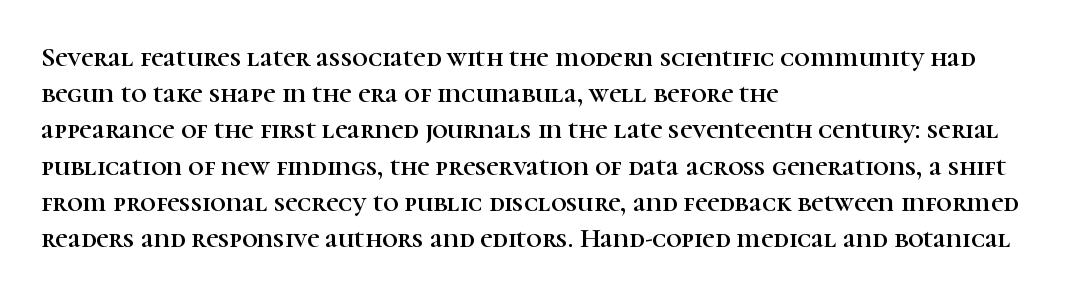
Q: Is the text italic (slanted)? A: No, it is upright.
Q: Is the text underlined? A: No.
Q: How is the paragraph aligned? A: Left-aligned.
Q: Is the spacing between letters normal or unusually wide? A: Normal.
Q: Is the spacing between lines tight, normal or loose? A: Normal.
